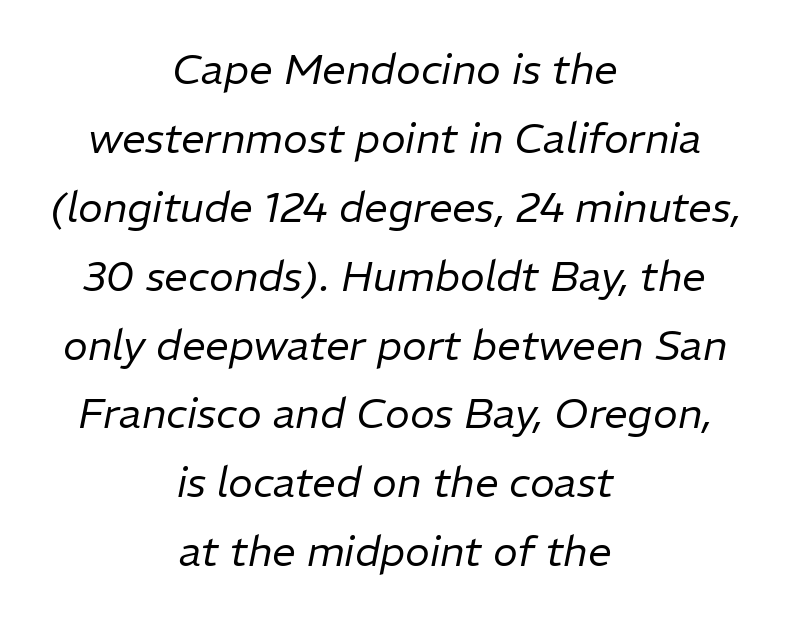
Q: Is the text bold? A: No.
Q: Is the text italic (slanted)? A: Yes, it leans right by about 11 degrees.
Q: Is the text underlined? A: No.
Q: How is the paragraph aligned? A: Centered.
Q: Is the spacing between letters normal or unusually wide? A: Normal.
Q: Is the spacing between lines tight, normal or loose? A: Normal.
Q: Width (condensed, normal, or wide)? A: Normal.
Q: Stroke contrast? A: Low.
Q: x-height? A: Medium.
Q: Monospaced? A: No.
